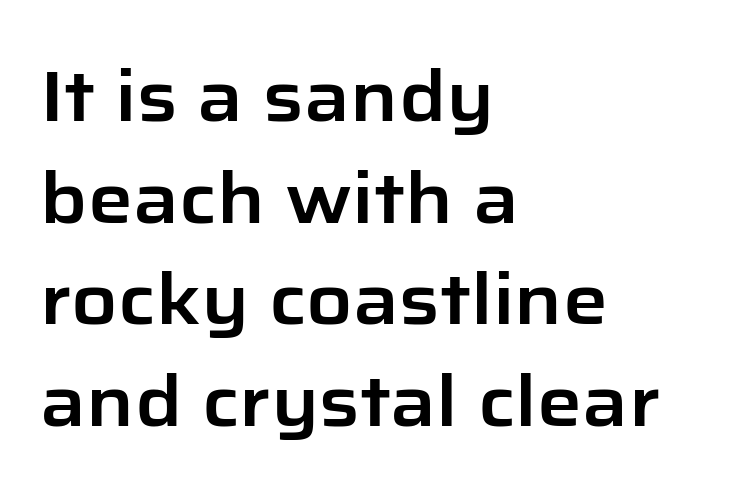
{"serif": "no", "italic": "no", "width": "normal", "stroke_contrast": "low", "x_height": "medium", "monospaced": "no", "underline": "no", "align": "left", "line_spacing": "normal", "line_spacing_ratio": 1.43, "letter_spacing": "normal", "letter_spacing_em": 0.0, "glyph_px": 71}
